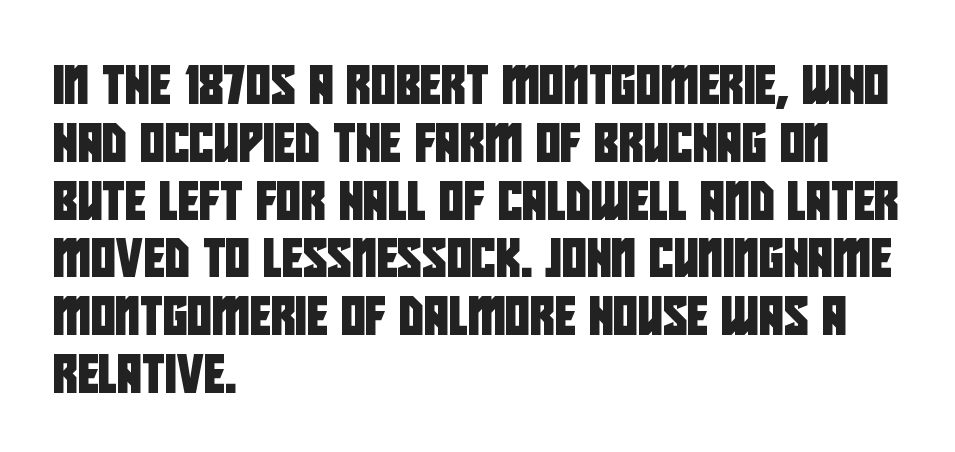
Is the letter spacing exaggerated? No — it looks like the ordinary default. Evenly set lines give the paragraph a standard silhouette. The zone under the glyphs is completely vacant. Looks like regular typesetting: each glyph gets only the width it needs. This sample uses a sans-serif face.
